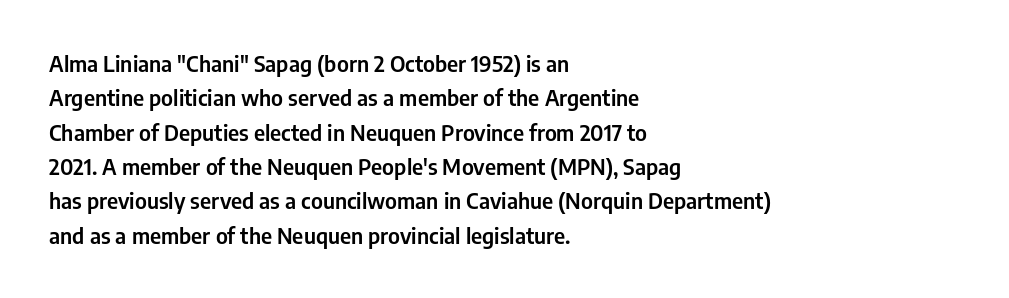
{"italic": "no", "underline": "no", "align": "left", "line_spacing": "normal", "line_spacing_ratio": 1.56, "letter_spacing": "normal", "letter_spacing_em": 0.0, "glyph_px": 22}
